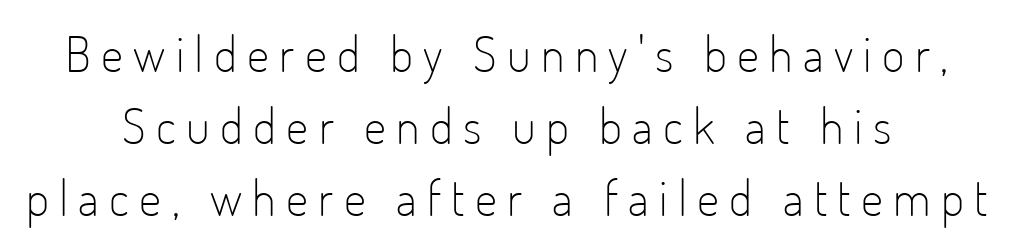
{"serif": "no", "italic": "no", "bold": "no", "weight": "light", "width": "condensed", "stroke_contrast": "low", "x_height": "small", "monospaced": "no", "underline": "no", "align": "center", "line_spacing": "normal", "line_spacing_ratio": 1.47, "letter_spacing": "wide", "letter_spacing_em": 0.21, "glyph_px": 49}
